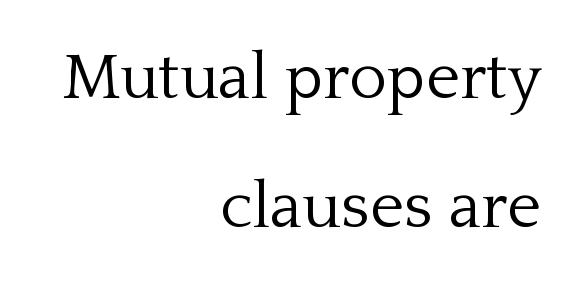
The image shows 65 px light serif type, upright; set right-aligned, loose line spacing (1.98x), normal letter spacing, not underlined; low stroke contrast and a medium x-height.
